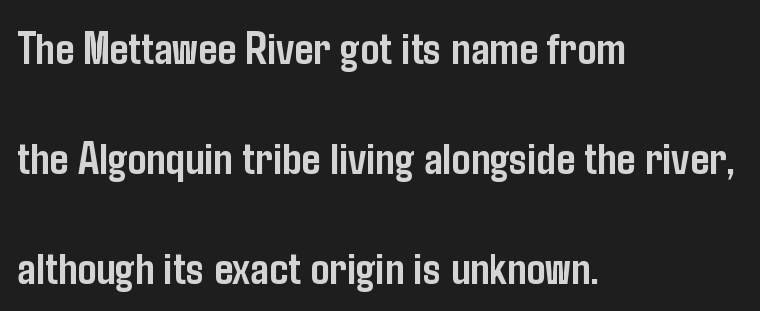
{"serif": "no", "italic": "no", "bold": "yes", "weight": "semibold", "width": "condensed", "stroke_contrast": "low", "x_height": "medium", "monospaced": "no", "underline": "no", "align": "left", "line_spacing": "loose", "line_spacing_ratio": 2.34, "letter_spacing": "normal", "letter_spacing_em": 0.0, "glyph_px": 47}
